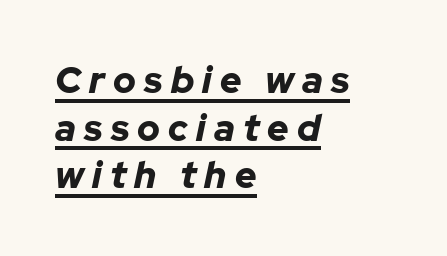
{"italic": "yes", "lean": "right", "slant_degrees": 12, "bold": "yes", "weight": "bold", "width": "normal", "stroke_contrast": "low", "x_height": "medium", "monospaced": "no", "underline": "yes", "align": "left", "line_spacing": "normal", "line_spacing_ratio": 1.29, "letter_spacing": "wide", "letter_spacing_em": 0.22, "glyph_px": 37}
